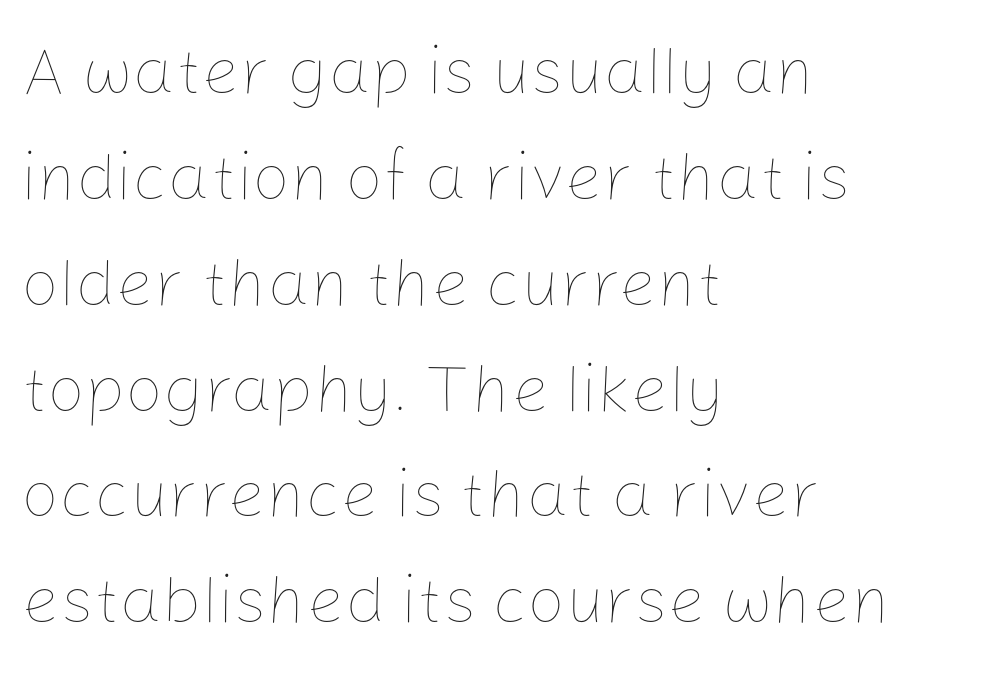
Q: Is the text bold? A: No.
Q: Is the text italic (slanted)? A: No, it is upright.
Q: Is the text underlined? A: No.
Q: How is the paragraph aligned? A: Left-aligned.
Q: Is the spacing between letters normal or unusually wide? A: Normal.
Q: Is the spacing between lines tight, normal or loose? A: Normal.
Q: Width (condensed, normal, or wide)? A: Normal.
Q: Stroke contrast? A: Low.
Q: x-height? A: Medium.
Q: Monospaced? A: No.
